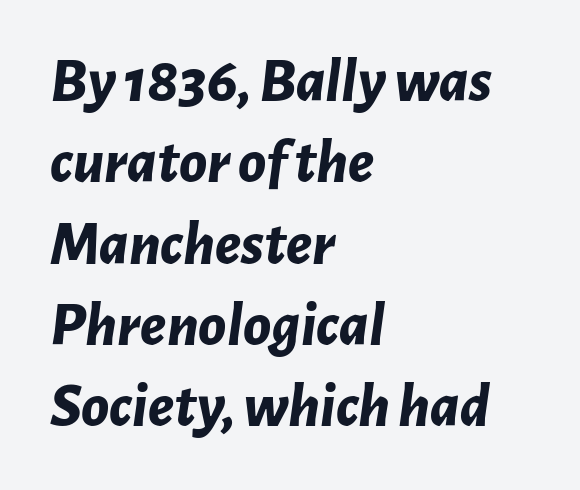
Q: Is the text bold? A: Yes.
Q: Is the text italic (slanted)? A: Yes, it leans right by about 7 degrees.
Q: Is the text underlined? A: No.
Q: How is the paragraph aligned? A: Left-aligned.
Q: Is the spacing between letters normal or unusually wide? A: Normal.
Q: Is the spacing between lines tight, normal or loose? A: Normal.
Q: Width (condensed, normal, or wide)? A: Normal.
Q: Stroke contrast? A: Low.
Q: x-height? A: Medium.
Q: Monospaced? A: No.
